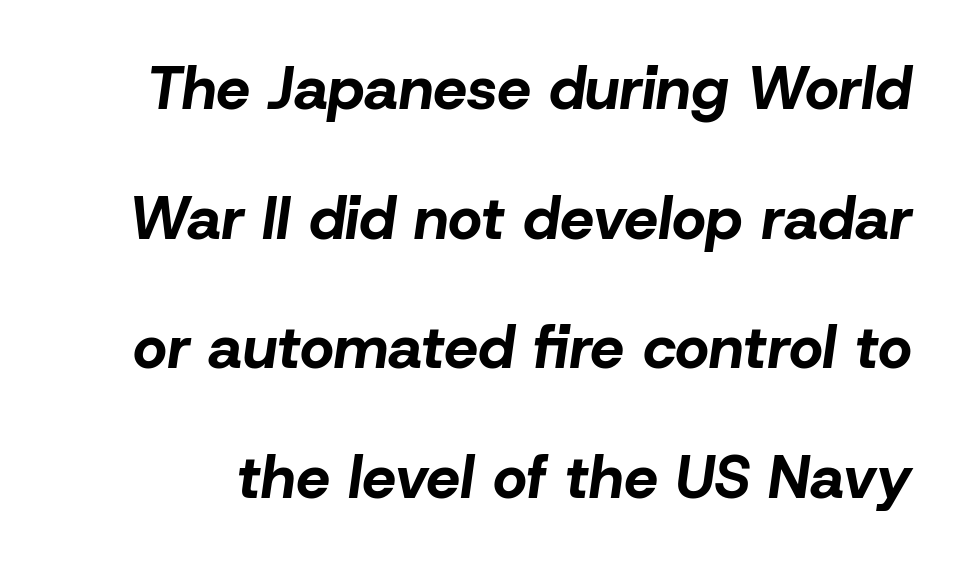
Q: Is the text bold? A: Yes.
Q: Is the text italic (slanted)? A: Yes, it leans right by about 8 degrees.
Q: Is the text underlined? A: No.
Q: Is the spacing between letters normal or unusually wide? A: Normal.
Q: Is the spacing between lines tight, normal or loose? A: Loose.
Q: Width (condensed, normal, or wide)? A: Normal.
Q: Stroke contrast? A: Low.
Q: x-height? A: Medium.
Q: Monospaced? A: No.
